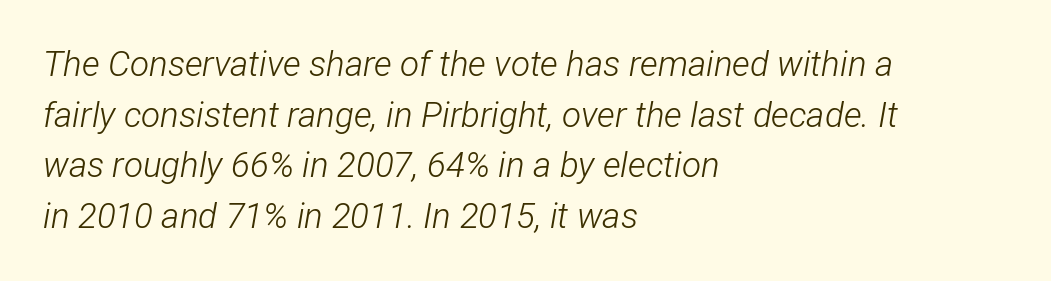
The image shows 35 px light, condensed type, italic (leaning right); set left-aligned, normal line spacing (1.45x), normal letter spacing, not underlined; low stroke contrast and a medium x-height.
